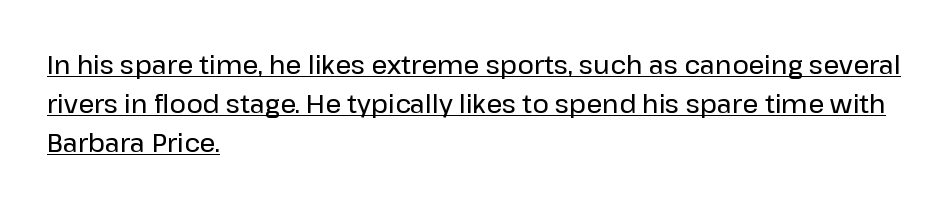
Q: Is the text italic (slanted)? A: No, it is upright.
Q: Is the text underlined? A: Yes.
Q: How is the paragraph aligned? A: Left-aligned.
Q: Is the spacing between letters normal or unusually wide? A: Normal.
Q: Is the spacing between lines tight, normal or loose? A: Normal.
